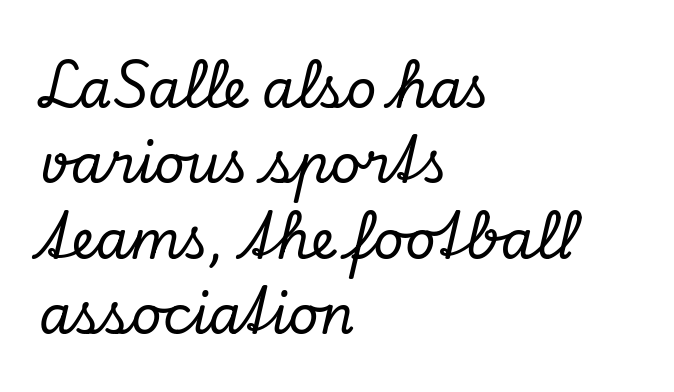
Spacing between characters is what you'd get straight out of the box. Clear beneath every line of the passage. Notice how the passage keeps a crisp vertical edge on the left only. Compared with typical paragraphs, the rows here are spaced about the same. Proportional: the letters do not fall into vertical columns.
